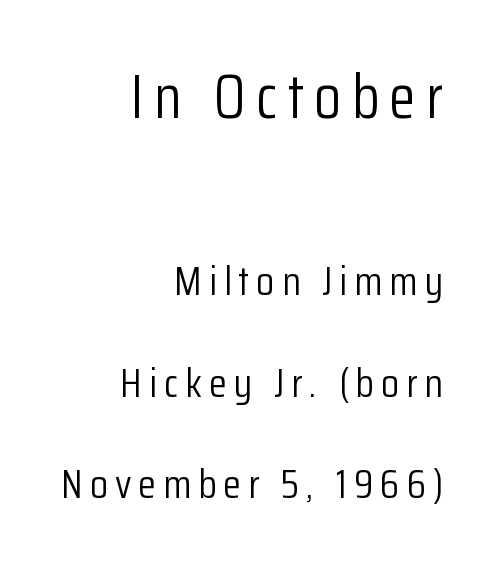
The image shows 61 px light, condensed sans-serif type, upright; set right-aligned, loose line spacing (2.48x), not underlined; the first (top) block is 1.49x larger; low stroke contrast and a medium x-height.
